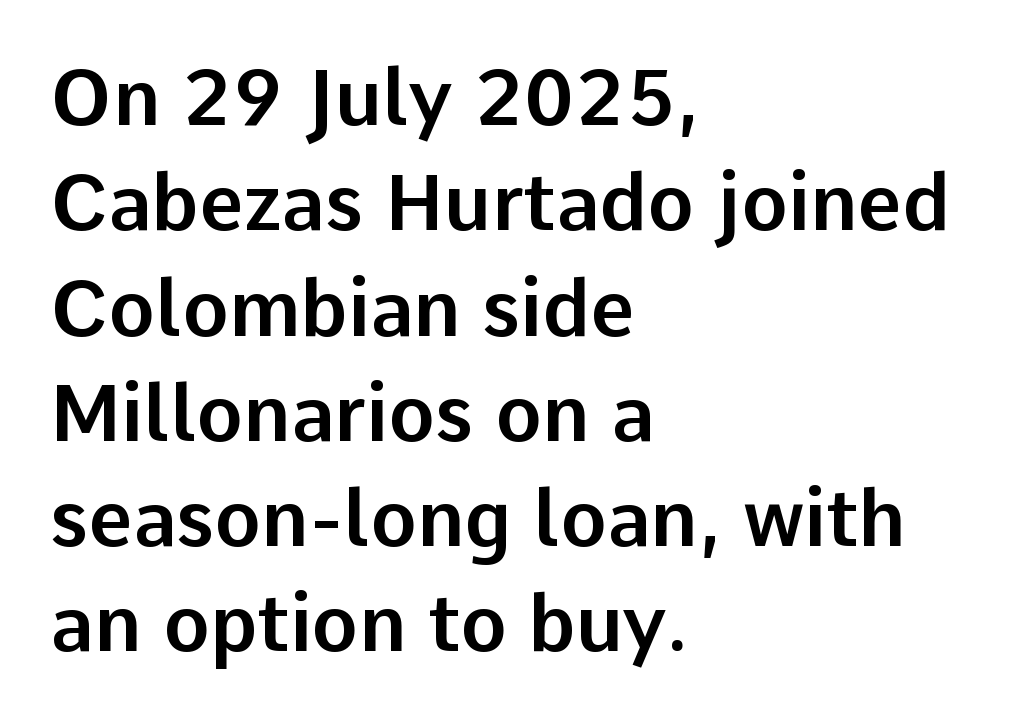
{"serif": "no", "italic": "no", "width": "normal", "stroke_contrast": "low", "x_height": "medium", "monospaced": "no", "underline": "no", "align": "left", "line_spacing": "normal", "line_spacing_ratio": 1.35, "letter_spacing": "normal", "letter_spacing_em": 0.0, "glyph_px": 78}
